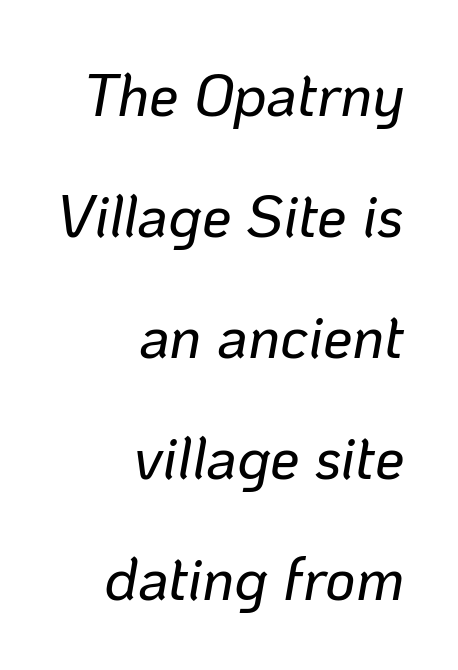
Each letter keeps its own natural width here, so spacing adapts to shape. Inter-character spacing is left at the font's built-in metrics. Each new line begins a long way beneath the previous one. Characters are canted at an angle relative to the baseline's perpendicular. A bare baseline throughout the passage. Layout note: lines flush right.
